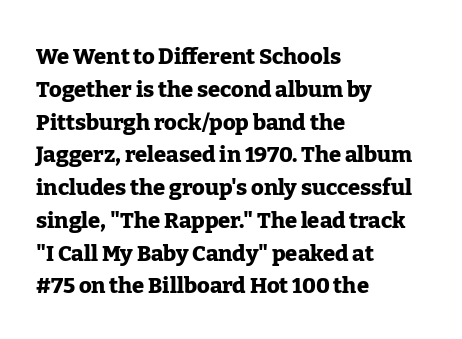
The image shows 22 px bold type, upright; set left-aligned, normal line spacing (1.49x), normal letter spacing, not underlined.
